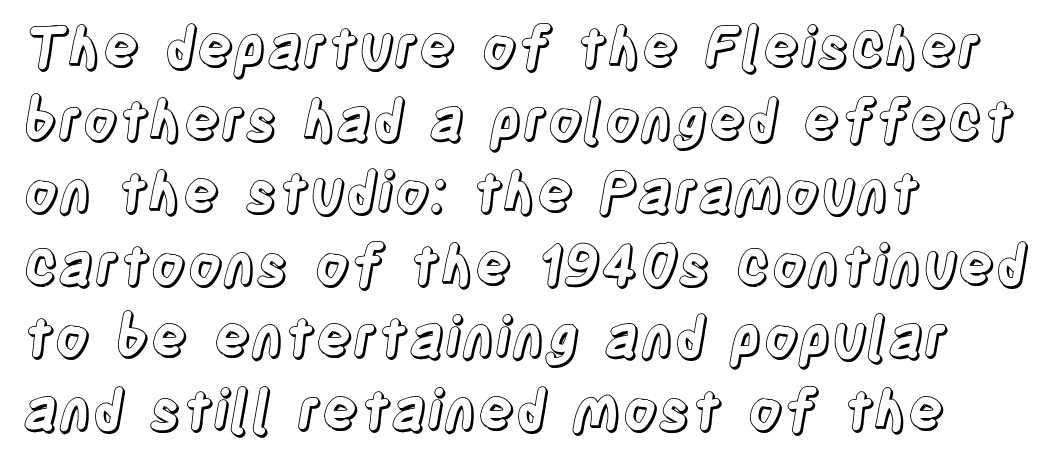
The passage is arranged the way most books set body copy — flush left. Clear beneath every line of the passage. Short note: letters normally spaced.
